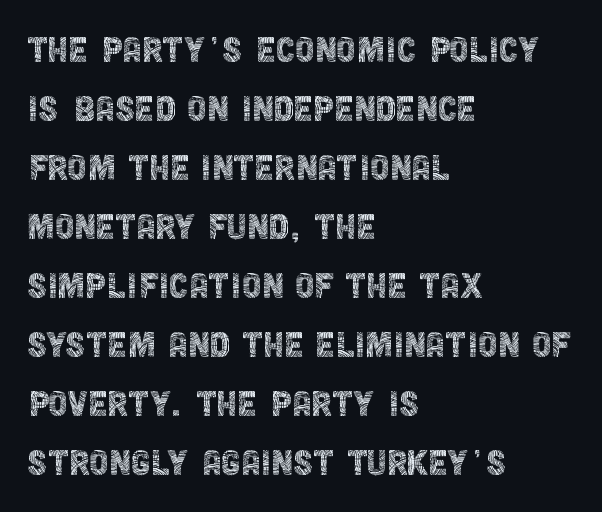
The image shows 44 px thin, condensed sans-serif type, upright; set left-aligned, normal line spacing (1.34x), normal letter spacing, not underlined; a large x-height.
